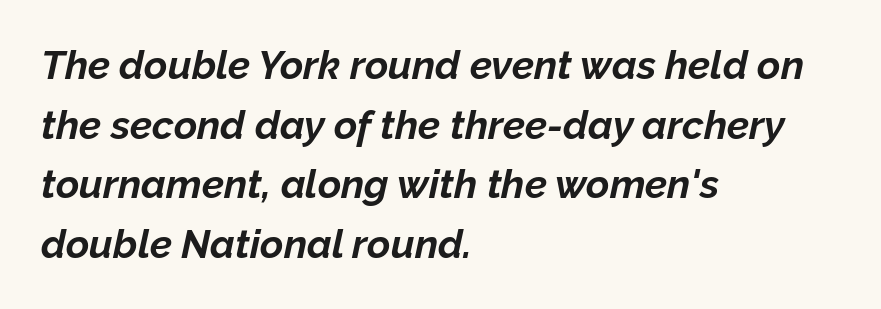
{"italic": "yes", "lean": "right", "slant_degrees": 12, "bold": "yes", "weight": "bold", "width": "normal", "stroke_contrast": "low", "x_height": "medium", "monospaced": "no", "underline": "no", "align": "left", "line_spacing": "normal", "line_spacing_ratio": 1.49, "letter_spacing": "normal", "letter_spacing_em": 0.0, "glyph_px": 40}
